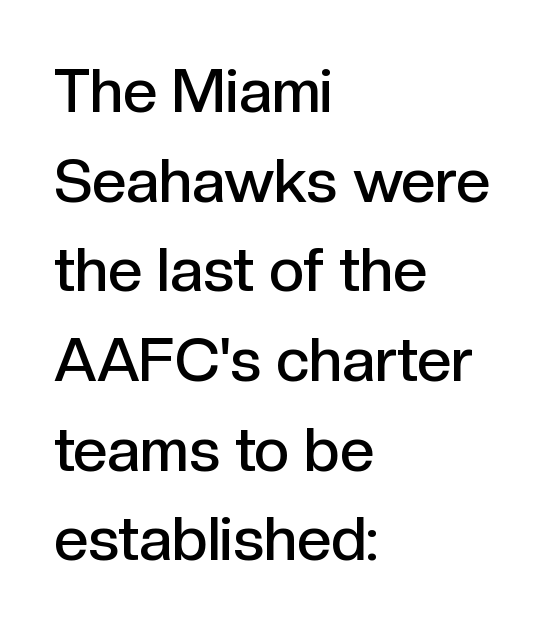
{"serif": "no", "italic": "no", "bold": "semi", "weight": "semibold", "width": "normal", "x_height": "medium", "monospaced": "no", "underline": "no", "align": "left", "line_spacing": "normal", "line_spacing_ratio": 1.47, "letter_spacing": "normal", "letter_spacing_em": 0.0, "glyph_px": 61}
